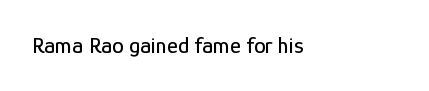
{"italic": "no", "underline": "no", "align": "left", "letter_spacing": "normal", "letter_spacing_em": 0.0, "glyph_px": 23}
